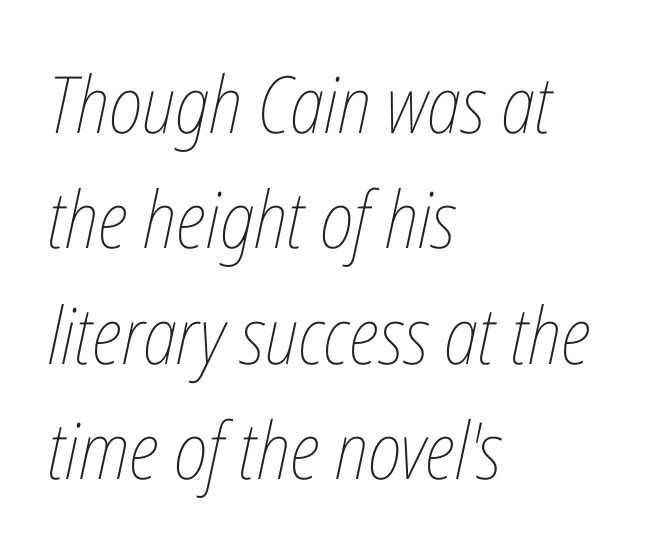
{"italic": "yes", "lean": "right", "slant_degrees": 12, "bold": "no", "weight": "thin", "width": "condensed", "stroke_contrast": "low", "x_height": "medium", "monospaced": "no", "underline": "no", "align": "left", "line_spacing": "normal", "line_spacing_ratio": 1.46, "letter_spacing": "normal", "letter_spacing_em": 0.0, "glyph_px": 79}
